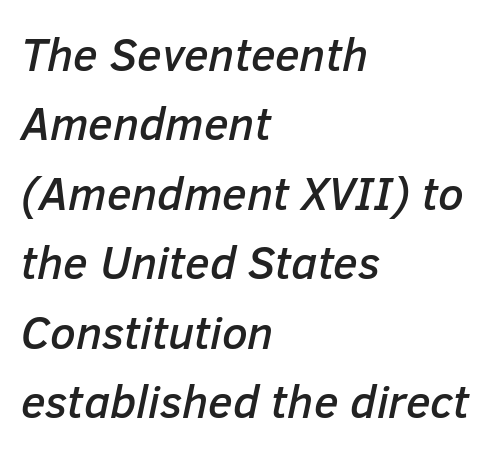
Q: Is the text italic (slanted)? A: Yes, it leans right by about 12 degrees.
Q: Is the text underlined? A: No.
Q: How is the paragraph aligned? A: Left-aligned.
Q: Is the spacing between letters normal or unusually wide? A: Normal.
Q: Is the spacing between lines tight, normal or loose? A: Normal.
Q: Width (condensed, normal, or wide)? A: Normal.
Q: Stroke contrast? A: Low.
Q: x-height? A: Medium.
Q: Monospaced? A: No.
